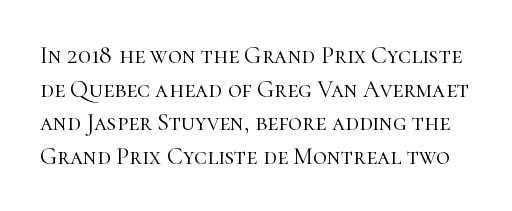
The letters look calm and open, with moderate or lighter stems. Evenly set lines give the paragraph a standard silhouette. The rendering keeps characters at their native spacing. This is roman type, the default non-slanted kind. Glance below the letters and you will spot only blank space.
